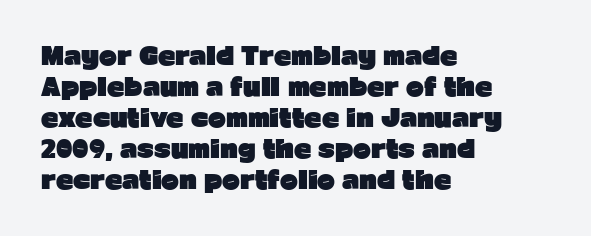
{"italic": "no", "bold": "yes", "underline": "no", "align": "left", "line_spacing": "normal", "line_spacing_ratio": 1.29, "letter_spacing": "normal", "letter_spacing_em": 0.0, "glyph_px": 24}
